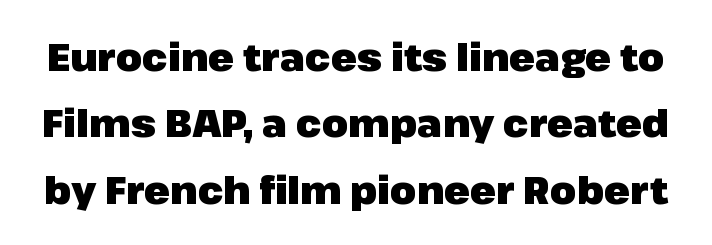
Q: Is the text bold? A: Yes.
Q: Is the text italic (slanted)? A: No, it is upright.
Q: Is the typeface a serif or a sans-serif typeface? A: Sans-serif.
Q: Is the text underlined? A: No.
Q: Is the spacing between letters normal or unusually wide? A: Normal.
Q: Width (condensed, normal, or wide)? A: Normal.
Q: Stroke contrast? A: Low.
Q: x-height? A: Medium.
Q: Monospaced? A: No.
